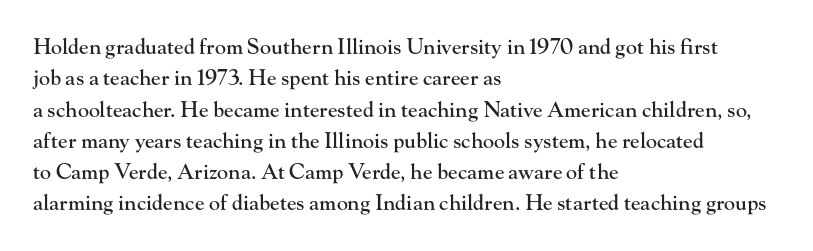
The compositor pushed each line to the left boundary. The designer left line spacing at the default. The rendering keeps characters at their native spacing. No italicization has been applied; the sample stays upright. Clear beneath every line of the passage.
